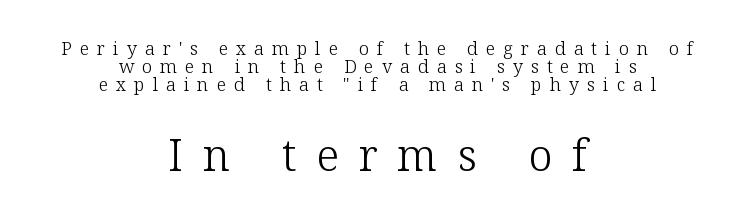
The image shows 44 px light serif type, upright; set centered, tight line spacing (1.0x), unusually wide letter spacing (+0.45 em), not underlined; the second (bottom) block is 2.44x larger; low stroke contrast and a medium x-height.
